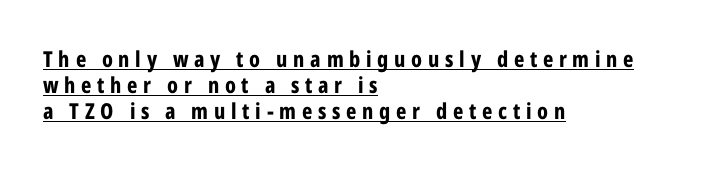
These lines have a slow, spaced-out rhythm from letter to letter. The lettering stays uniformly vertical, giving the passage a roman look. The passage shown is emphatically bold. Glance below the letters and you will spot a drawn line.
